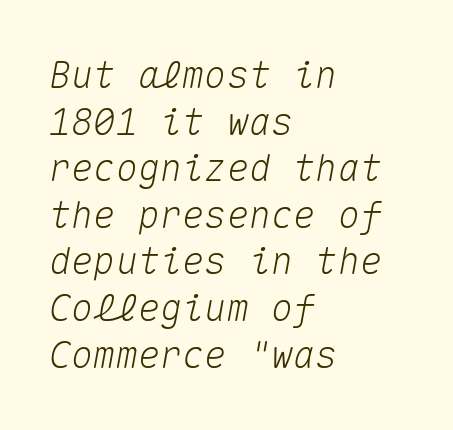
What stands out about the letter spacing? Nothing — it is the standard amount. Just letters on the line, the space beneath them empty. Where is the straight margin? On the left. Compared with ordinary roman type, these characters are visibly tilted. Evenly set lines give the paragraph a standard silhouette. Each letter, wide or thin by design, is forced into the same width here.
